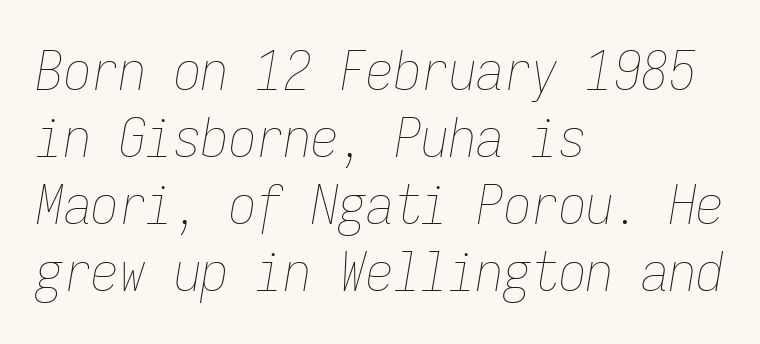
Q: Is the text bold? A: No.
Q: Is the text italic (slanted)? A: Yes, it leans right by about 9 degrees.
Q: Is the text underlined? A: No.
Q: How is the paragraph aligned? A: Left-aligned.
Q: Is the spacing between letters normal or unusually wide? A: Normal.
Q: Width (condensed, normal, or wide)? A: Condensed.
Q: Stroke contrast? A: Low.
Q: x-height? A: Medium.
Q: Monospaced? A: Yes.
